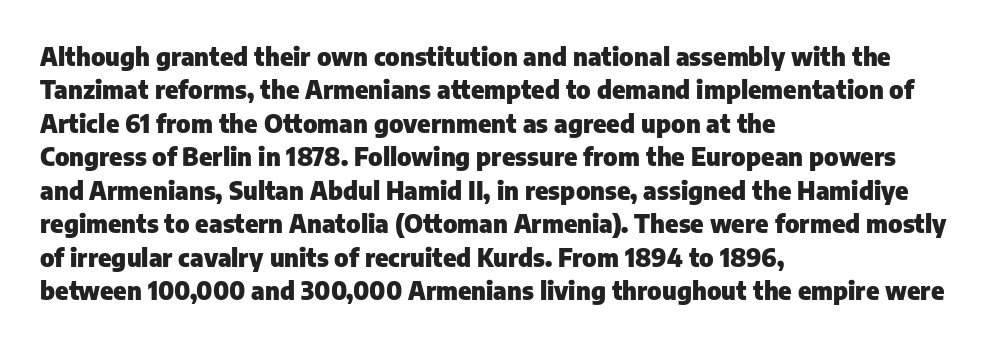
Notice how the passage keeps a crisp vertical edge on the left only. Ordinary non-slanted type is in use. This sample uses plain, unmodified letter spacing. Strong, thick strokes mark this as bold type. Normally led — the rows are evenly, conventionally spaced.
